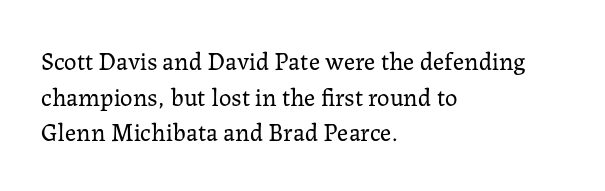
Q: Is the text bold? A: No.
Q: Is the text italic (slanted)? A: No, it is upright.
Q: Is the text underlined? A: No.
Q: How is the paragraph aligned? A: Left-aligned.
Q: Is the spacing between letters normal or unusually wide? A: Normal.
Q: Is the spacing between lines tight, normal or loose? A: Normal.
